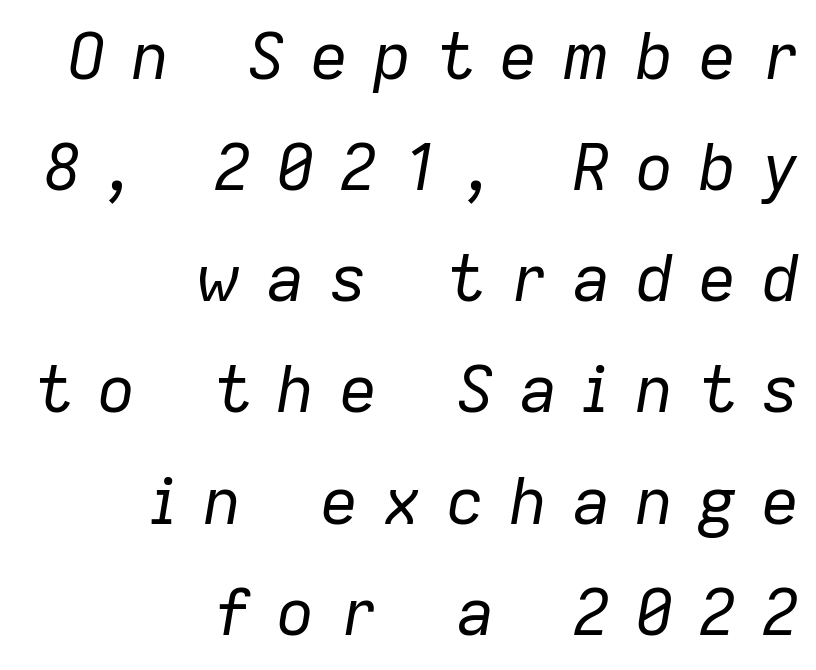
Q: Is the text bold? A: No.
Q: Is the text italic (slanted)? A: Yes, it leans right by about 9 degrees.
Q: Is the text underlined? A: No.
Q: How is the paragraph aligned? A: Right-aligned.
Q: Is the spacing between letters normal or unusually wide? A: Unusually wide.
Q: Width (condensed, normal, or wide)? A: Normal.
Q: Stroke contrast? A: Low.
Q: x-height? A: Medium.
Q: Monospaced? A: No.
